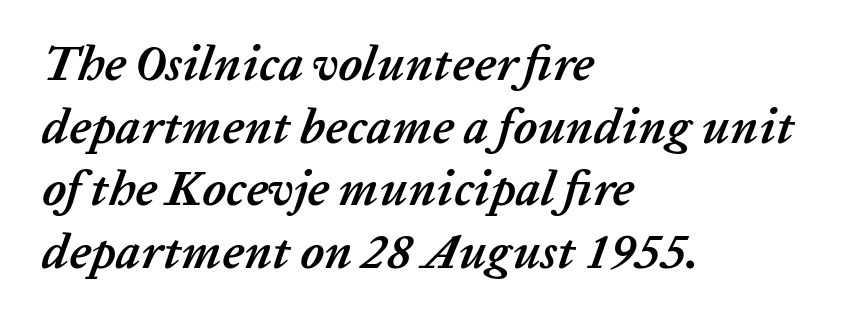
{"italic": "yes", "lean": "right", "slant_degrees": 20, "bold": "yes", "weight": "semibold", "width": "normal", "stroke_contrast": "low", "x_height": "medium", "monospaced": "no", "underline": "no", "align": "left", "line_spacing": "normal", "line_spacing_ratio": 1.28, "letter_spacing": "normal", "letter_spacing_em": 0.0, "glyph_px": 49}
